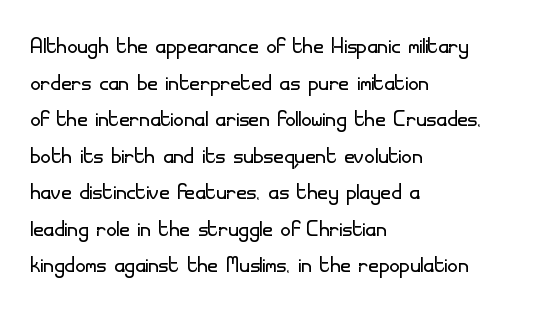
The image shows 29 px light sans-serif type, upright; set left-aligned, normal line spacing (1.26x), normal letter spacing, not underlined; low stroke contrast and a small x-height.
